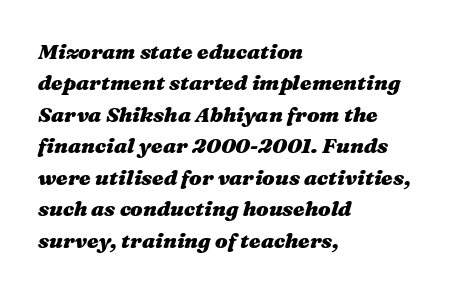
The image shows 21 px bold type, italic (leaning right); set left-aligned, normal line spacing (1.5x), normal letter spacing, not underlined.
